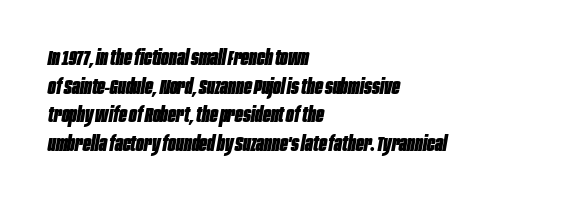
Beneath every word, the page is bare. The letters sit at their default tracking, neither squeezed nor spread. Characters are canted at an angle relative to the baseline's perpendicular. What weight is shown? A full bold with thick strokes.
